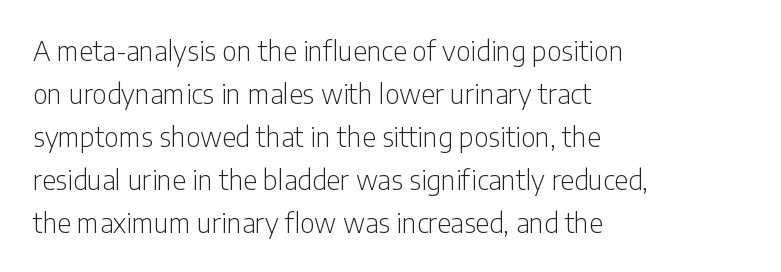
{"italic": "no", "bold": "no", "underline": "no", "align": "left", "line_spacing": "normal", "line_spacing_ratio": 1.59, "letter_spacing": "normal", "letter_spacing_em": 0.0, "glyph_px": 27}
